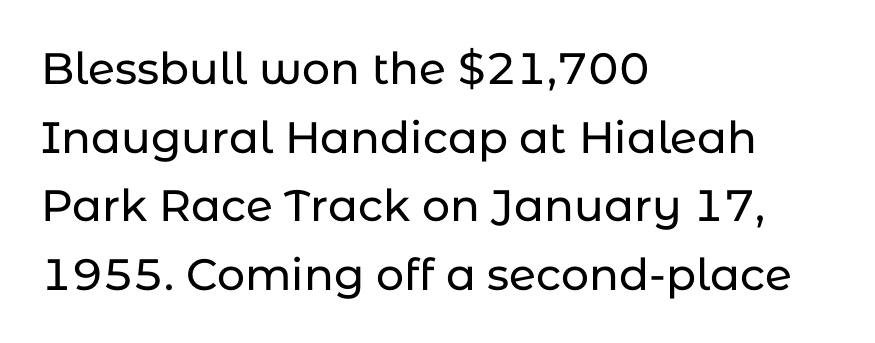
{"serif": "no", "italic": "no", "width": "normal", "stroke_contrast": "low", "x_height": "medium", "monospaced": "no", "underline": "no", "align": "left", "line_spacing": "normal", "line_spacing_ratio": 1.56, "letter_spacing": "normal", "letter_spacing_em": 0.0, "glyph_px": 44}
